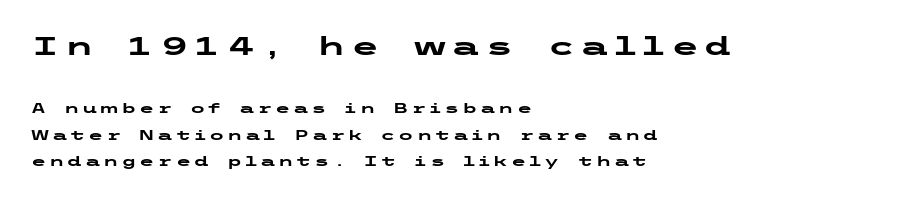
The image shows 26 px bold type, upright; set left-aligned, line spacing 1.87x, not underlined; the first (top) block is 1.86x larger.
